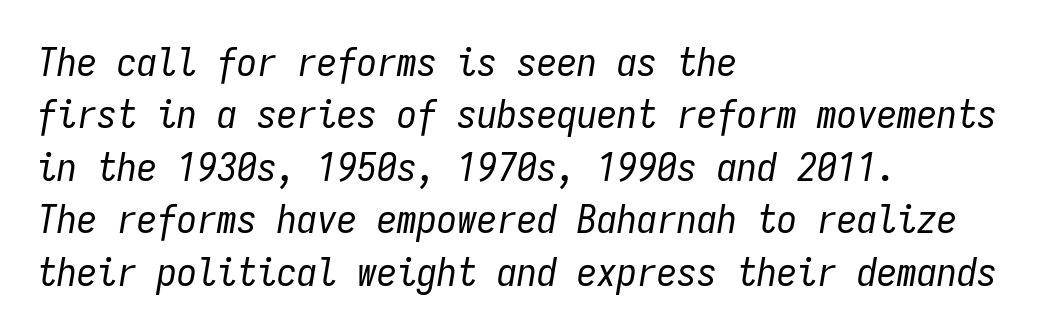
The typesetting does not lean heavy: it is not bold. Every character sits at an angle, as italics do. This sample uses plain, unmodified letter spacing. Is this a fixed-width face? Yes — each glyph sits in an identical cell. Horizontal alignment here is leftward, the default for most running prose. How would I describe the line gaps? Plain and ordinary.
